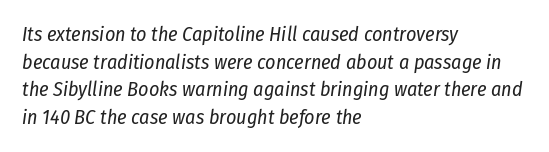
The image shows 20 px text type, italic (leaning right); set left-aligned, normal line spacing (1.38x), normal letter spacing, not underlined.
